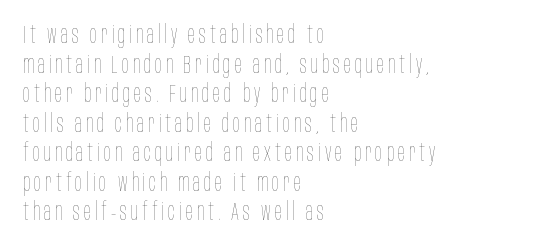
{"italic": "no", "bold": "no", "underline": "no", "align": "left", "line_spacing_ratio": 1.23, "glyph_px": 24}
